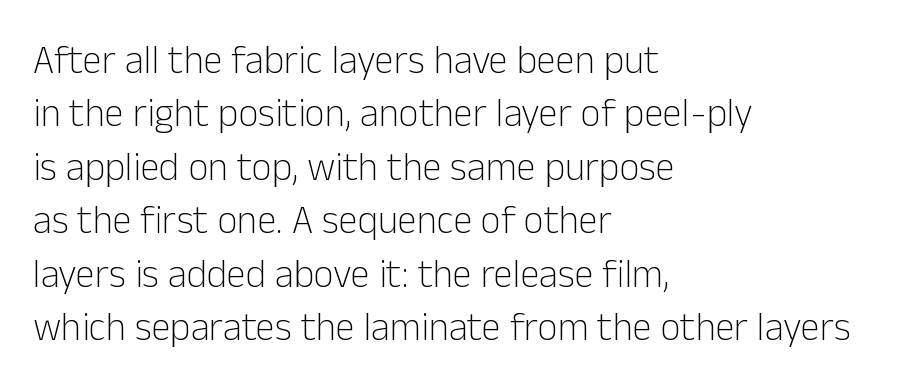
The image shows 39 px light sans-serif type, upright; set left-aligned, normal line spacing (1.37x), normal letter spacing, not underlined; low stroke contrast and a medium x-height.
